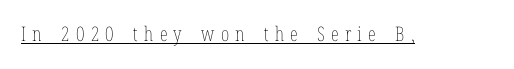
Q: Is the text bold? A: No.
Q: Is the text italic (slanted)? A: No, it is upright.
Q: Is the text underlined? A: Yes.
Q: Is the spacing between letters normal or unusually wide? A: Unusually wide.
